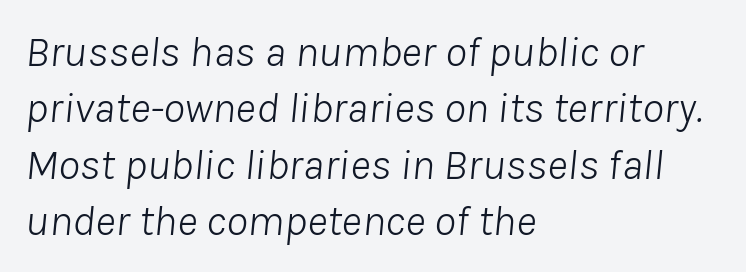
{"italic": "yes", "lean": "right", "slant_degrees": 8, "bold": "no", "weight": "light", "width": "normal", "stroke_contrast": "low", "x_height": "medium", "monospaced": "no", "underline": "no", "align": "left", "line_spacing": "normal", "line_spacing_ratio": 1.28, "letter_spacing": "normal", "letter_spacing_em": 0.0, "glyph_px": 44}
